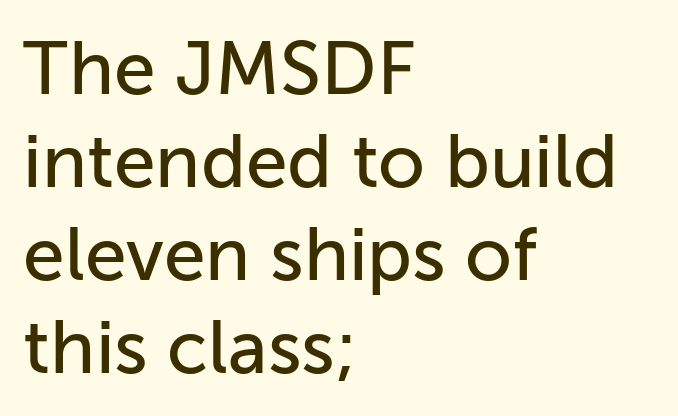
Q: Is the text italic (slanted)? A: No, it is upright.
Q: Is the typeface a serif or a sans-serif typeface? A: Sans-serif.
Q: Is the text underlined? A: No.
Q: How is the paragraph aligned? A: Left-aligned.
Q: Is the spacing between letters normal or unusually wide? A: Normal.
Q: Width (condensed, normal, or wide)? A: Normal.
Q: Stroke contrast? A: Low.
Q: x-height? A: Medium.
Q: Monospaced? A: No.
